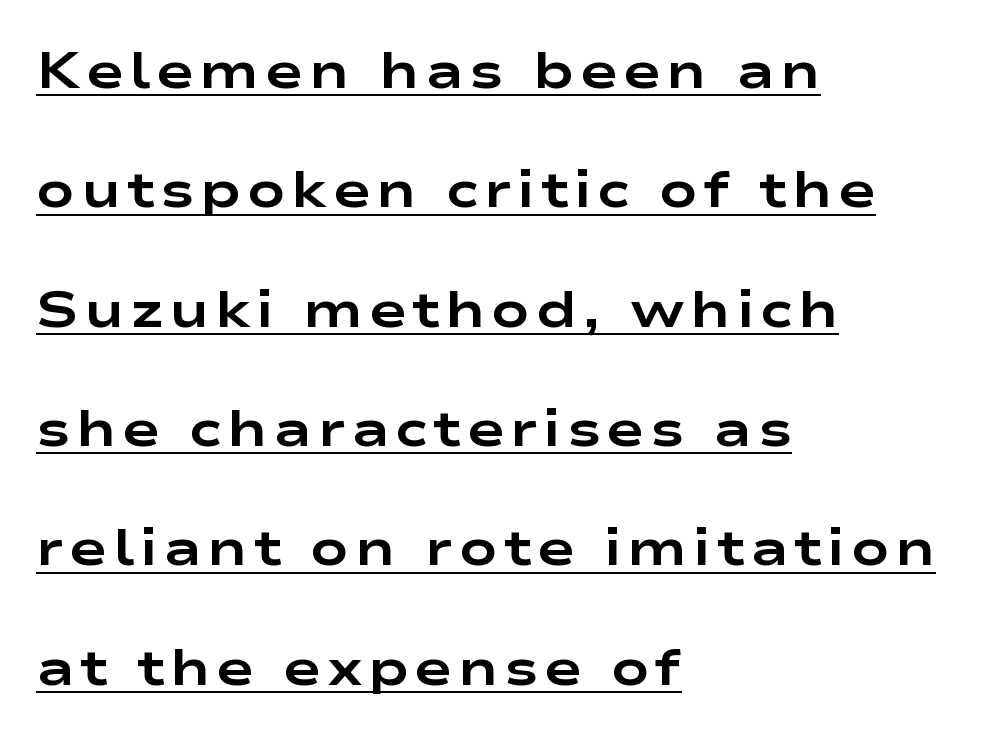
The vertical gap from one line to the next is large. These lines are rendered in a variable-pitch font. This rendering features underlined lettering. Designer's note — italics off, roman on. The type family on display is of the sans-serif kind.
